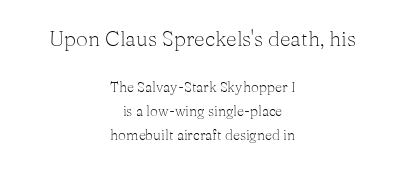
The paragraph shown floats in the horizontal middle. Glyph-to-glyph distance matches everyday printed text. The string is rendered with underlining switched off. Unbolded letterforms with no extra heft. Reading top to bottom, the characters get smaller at the block break.
